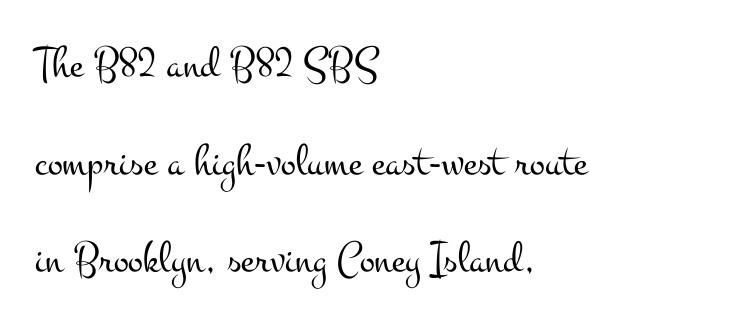
{"bold": "no", "weight": "light", "width": "wide", "stroke_contrast": "medium", "x_height": "small", "monospaced": "no", "underline": "no", "align": "left", "line_spacing": "loose", "line_spacing_ratio": 2.17, "letter_spacing": "normal", "letter_spacing_em": 0.0, "glyph_px": 45}
